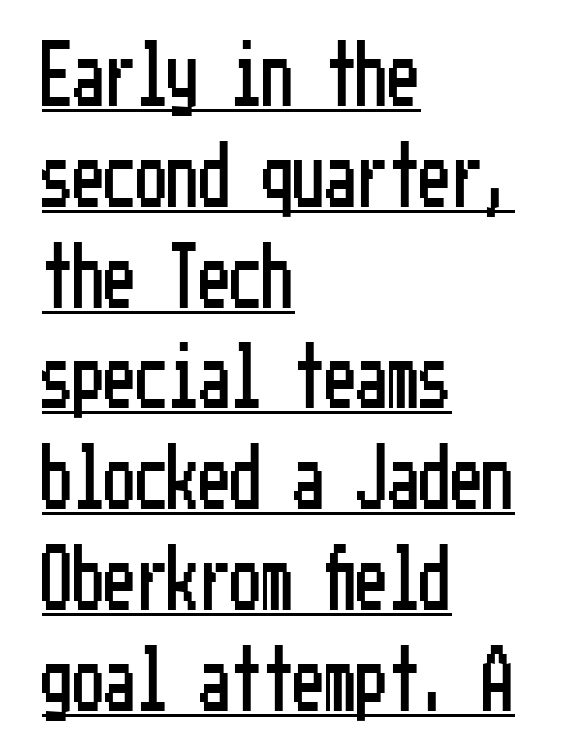
Q: Is the text italic (slanted)? A: No, it is upright.
Q: Is the typeface a serif or a sans-serif typeface? A: Sans-serif.
Q: Is the text underlined? A: Yes.
Q: How is the paragraph aligned? A: Left-aligned.
Q: Is the spacing between letters normal or unusually wide? A: Normal.
Q: Is the spacing between lines tight, normal or loose? A: Normal.
Q: Width (condensed, normal, or wide)? A: Condensed.
Q: Stroke contrast? A: Low.
Q: x-height? A: Medium.
